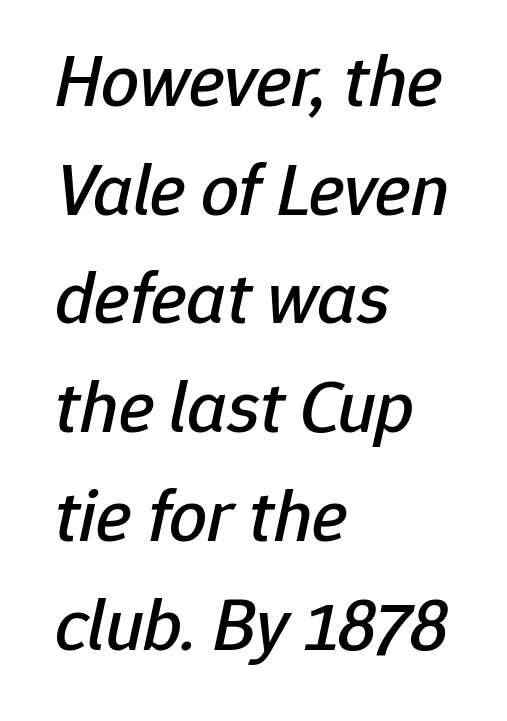
Q: Is the text italic (slanted)? A: Yes, it leans right by about 12 degrees.
Q: Is the text underlined? A: No.
Q: How is the paragraph aligned? A: Left-aligned.
Q: Is the spacing between letters normal or unusually wide? A: Normal.
Q: Is the spacing between lines tight, normal or loose? A: Normal.
Q: Width (condensed, normal, or wide)? A: Normal.
Q: Stroke contrast? A: Low.
Q: x-height? A: Medium.
Q: Monospaced? A: No.
